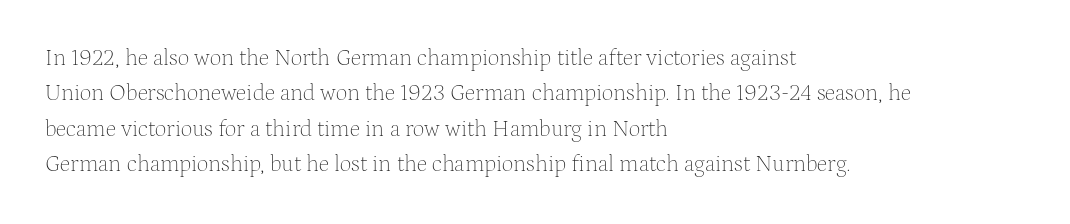
The image shows 23 px text type, upright; set left-aligned, normal line spacing (1.54x), normal letter spacing, not underlined.
